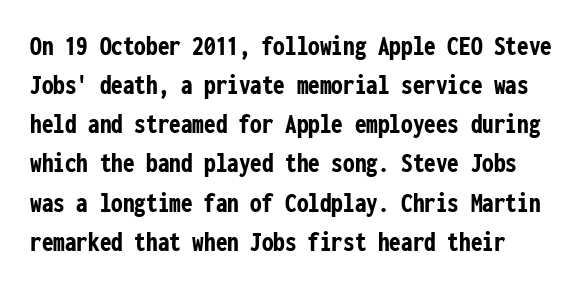
Q: Is the text bold? A: Yes.
Q: Is the text italic (slanted)? A: No, it is upright.
Q: Is the typeface a serif or a sans-serif typeface? A: Sans-serif.
Q: Is the text underlined? A: No.
Q: Is the spacing between letters normal or unusually wide? A: Normal.
Q: Is the spacing between lines tight, normal or loose? A: Normal.
Q: Width (condensed, normal, or wide)? A: Condensed.
Q: Stroke contrast? A: Low.
Q: x-height? A: Medium.
Q: Monospaced? A: Yes.
